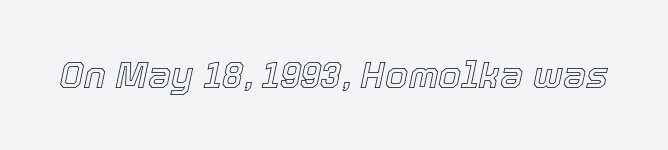
Q: Is the text italic (slanted)? A: Yes, it leans right by about 12 degrees.
Q: Is the text underlined? A: No.
Q: Is the spacing between letters normal or unusually wide? A: Normal.
Q: Width (condensed, normal, or wide)? A: Normal.
Q: x-height? A: Medium.
Q: Monospaced? A: No.
